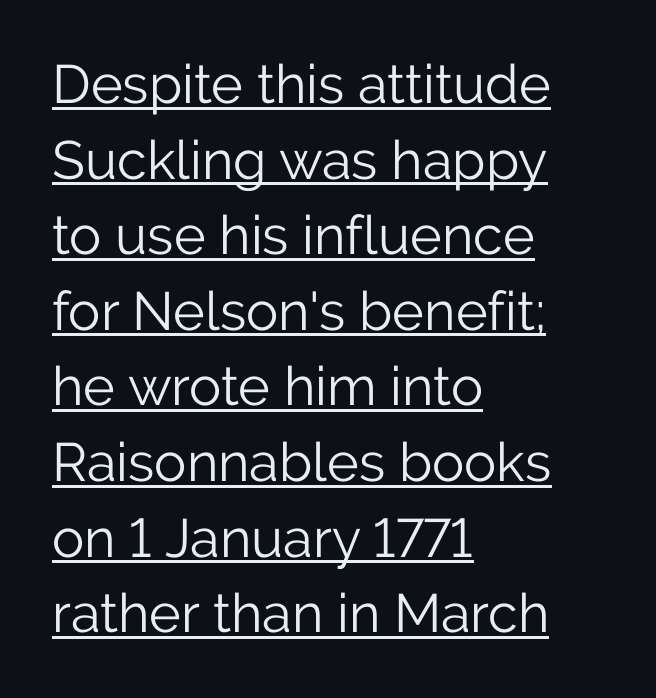
Students, observe the line beneath the letters — that is underlining. The letters advance in unequal steps, a hallmark of proportional type. In terms of posture, this sample is upright. Typographically, this falls in the sans-serif category. Stems here are at most as thick as an everyday book face. The passage shown has conventional tracking throughout.
